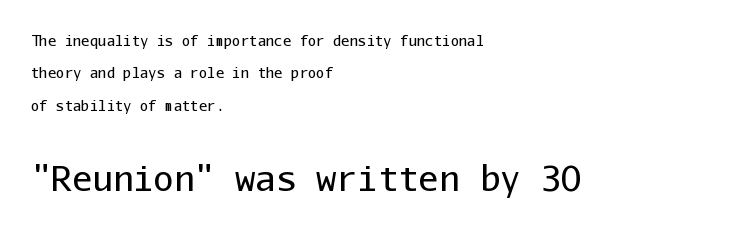
Q: Is the text bold? A: No.
Q: Is the text italic (slanted)? A: No, it is upright.
Q: Is the typeface a serif or a sans-serif typeface? A: Sans-serif.
Q: Is the text underlined? A: No.
Q: How is the paragraph aligned? A: Left-aligned.
Q: Is the spacing between letters normal or unusually wide? A: Normal.
Q: Is the spacing between lines tight, normal or loose? A: Loose.
Q: Which block of text is set in a larger size, the first (top) or the second (bottom)? A: The second (bottom) one.
Q: Width (condensed, normal, or wide)? A: Normal.
Q: Stroke contrast? A: Low.
Q: x-height? A: Medium.
Q: Monospaced? A: Yes.
